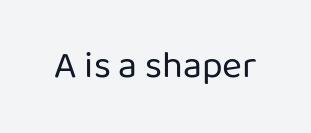
The image shows 38 px regular-weight sans-serif type, upright; set normal letter spacing, not underlined; low stroke contrast and a medium x-height.
